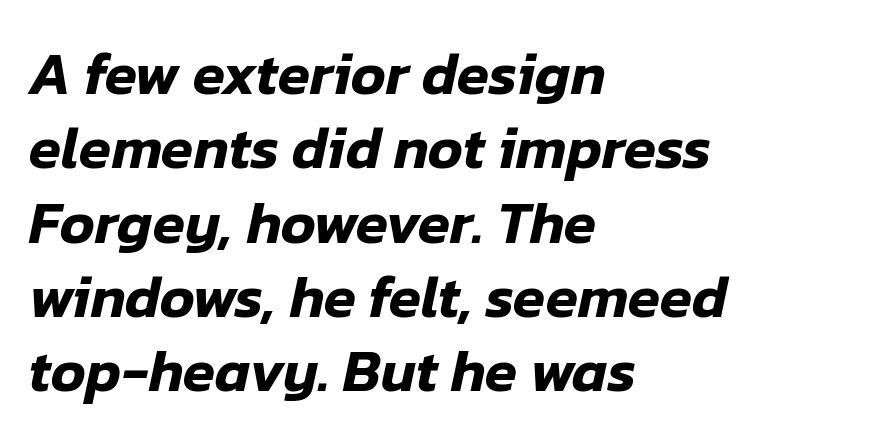
The image shows 59 px text type, italic (leaning right); set left-aligned, normal line spacing (1.26x), normal letter spacing, not underlined; low stroke contrast and a medium x-height.
